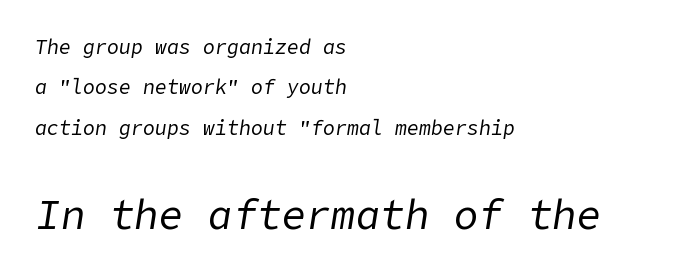
The image shows 41 px regular-weight type, italic (leaning right); set left-aligned, loose line spacing (2.02x), normal letter spacing, not underlined; the second (bottom) block is 2.05x larger; low stroke contrast and a medium x-height.
